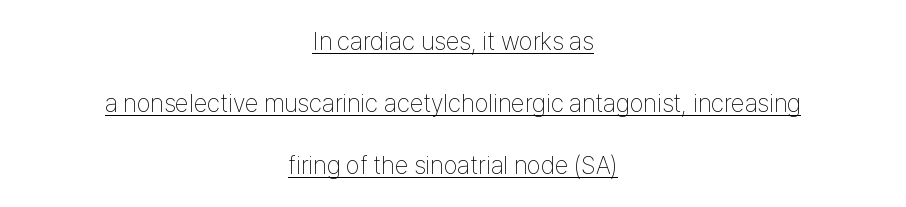
{"italic": "no", "bold": "no", "underline": "yes", "align": "center", "line_spacing": "loose", "line_spacing_ratio": 2.48, "letter_spacing": "normal", "letter_spacing_em": 0.0, "glyph_px": 25}
